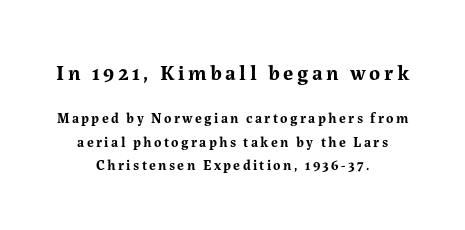
Q: Is the text bold? A: Yes.
Q: Is the text italic (slanted)? A: No, it is upright.
Q: Is the text underlined? A: No.
Q: How is the paragraph aligned? A: Centered.
Q: Is the spacing between lines tight, normal or loose? A: Normal.
Q: Which block of text is set in a larger size, the first (top) or the second (bottom)? A: The first (top) one.
